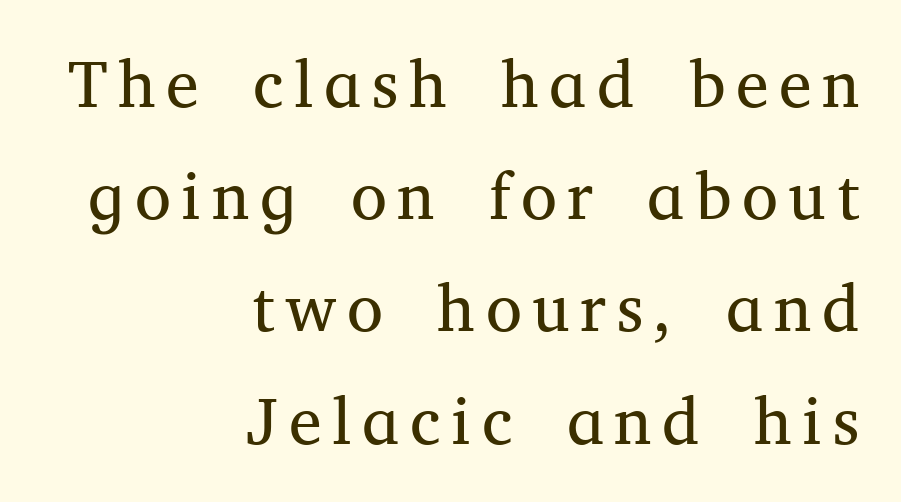
The type sits square on the baseline with zero lean. A typesetter would call this leading conventional body-copy spacing. Casual observation: everything's shoved over to the right. Look at the bottom of the vertical strokes: they flare into serifs here. No chunkiness to these letters — they're not bold. The specimen omits any rule beneath the text block's lines.
